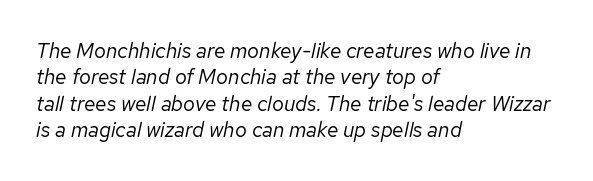
The image shows 21 px text type, italic (leaning right); set left-aligned, normal line spacing (1.26x), normal letter spacing, not underlined.
